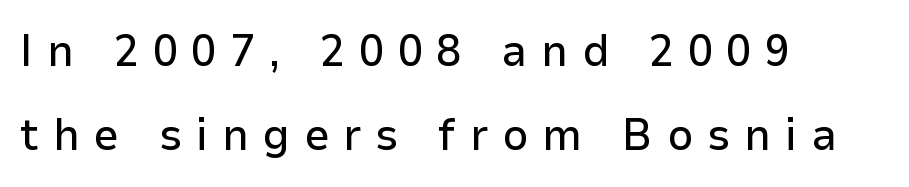
The image shows 45 px sans-serif type, upright; set left-aligned, line spacing 1.87x, unusually wide letter spacing (+0.31 em), not underlined; low stroke contrast and a medium x-height.
